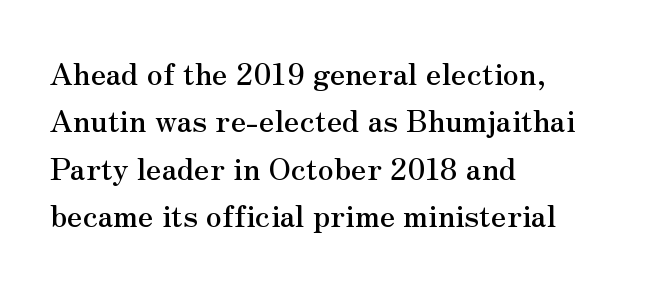
{"serif": "yes", "italic": "no", "width": "normal", "stroke_contrast": "medium", "x_height": "small", "monospaced": "no", "underline": "no", "align": "left", "line_spacing": "normal", "line_spacing_ratio": 1.58, "letter_spacing": "normal", "letter_spacing_em": 0.0, "glyph_px": 30}
